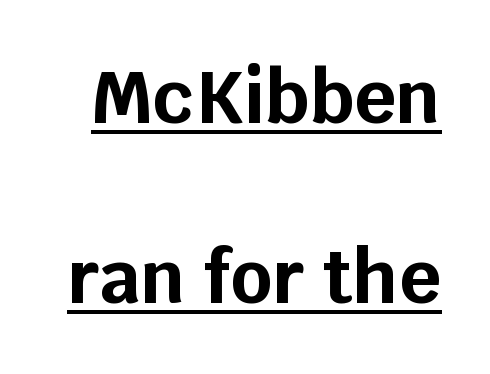
Q: Is the text bold? A: Yes.
Q: Is the text italic (slanted)? A: No, it is upright.
Q: Is the typeface a serif or a sans-serif typeface? A: Sans-serif.
Q: Is the text underlined? A: Yes.
Q: Is the spacing between letters normal or unusually wide? A: Normal.
Q: Is the spacing between lines tight, normal or loose? A: Loose.
Q: Width (condensed, normal, or wide)? A: Normal.
Q: Stroke contrast? A: Low.
Q: x-height? A: Large.
Q: Monospaced? A: No.
